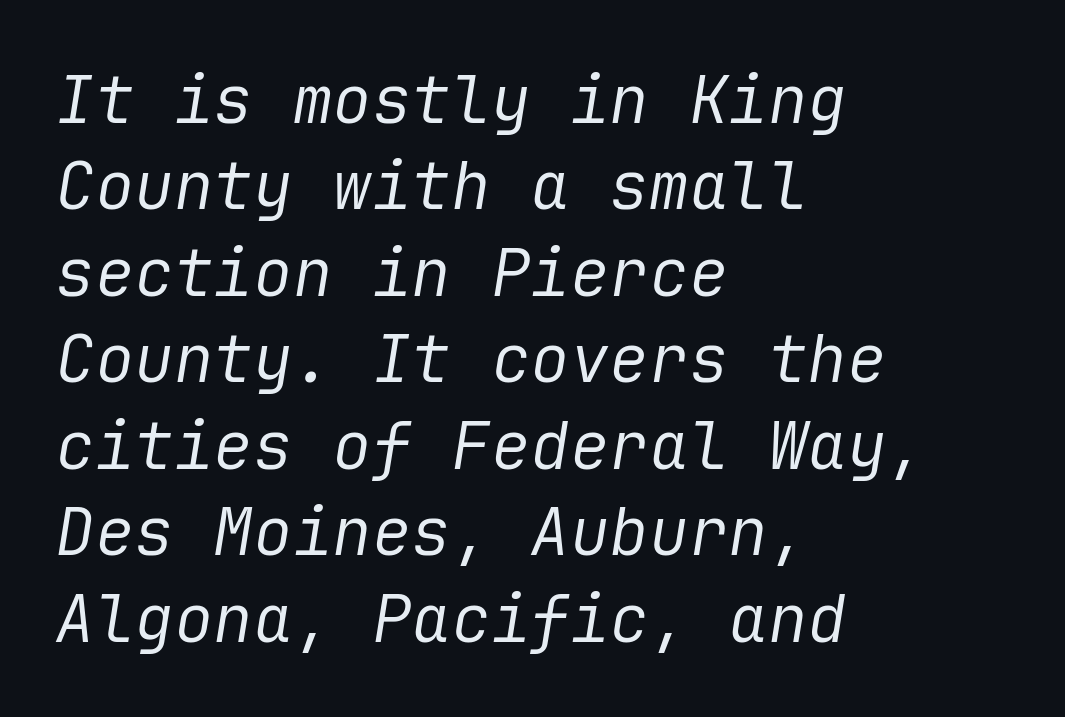
{"italic": "yes", "lean": "right", "slant_degrees": 9, "bold": "no", "weight": "regular", "width": "normal", "stroke_contrast": "low", "x_height": "medium", "underline": "no", "align": "left", "line_spacing": "normal", "line_spacing_ratio": 1.31, "letter_spacing": "normal", "letter_spacing_em": 0.0, "glyph_px": 66}
